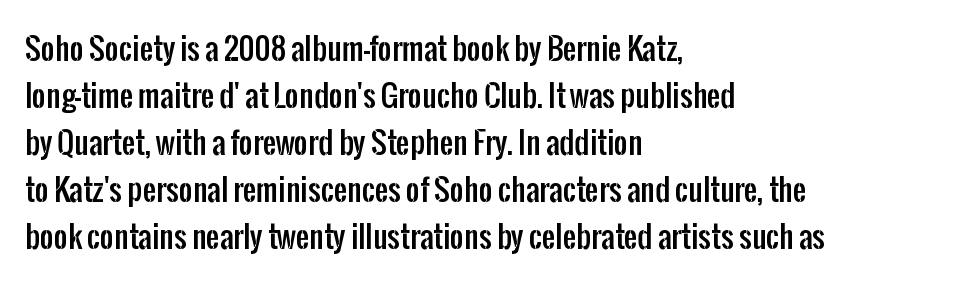
{"serif": "no", "italic": "no", "width": "condensed", "stroke_contrast": "low", "x_height": "medium", "monospaced": "no", "underline": "no", "align": "left", "line_spacing": "normal", "line_spacing_ratio": 1.57, "letter_spacing": "normal", "letter_spacing_em": 0.0, "glyph_px": 30}
